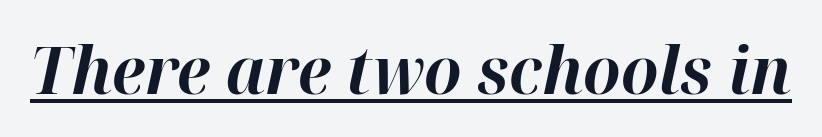
{"italic": "yes", "lean": "right", "slant_degrees": 12, "bold": "yes", "weight": "bold", "width": "normal", "stroke_contrast": "high", "x_height": "medium", "monospaced": "no", "underline": "yes", "letter_spacing": "normal", "letter_spacing_em": 0.0, "glyph_px": 66}
